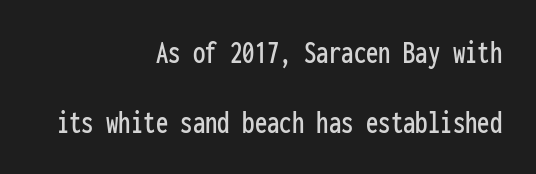
{"serif": "no", "italic": "no", "width": "condensed", "stroke_contrast": "low", "x_height": "medium", "monospaced": "yes", "underline": "no", "align": "right", "line_spacing": "loose", "line_spacing_ratio": 2.11, "letter_spacing": "normal", "letter_spacing_em": 0.0, "glyph_px": 33}
